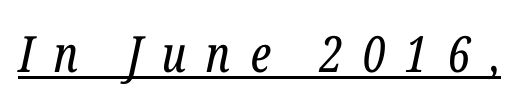
{"serif": "yes", "italic": "yes", "lean": "right", "slant_degrees": 12, "bold": "no", "weight": "regular", "width": "condensed", "stroke_contrast": "low", "x_height": "medium", "monospaced": "no", "underline": "yes", "letter_spacing": "wide", "letter_spacing_em": 0.39, "glyph_px": 50}
